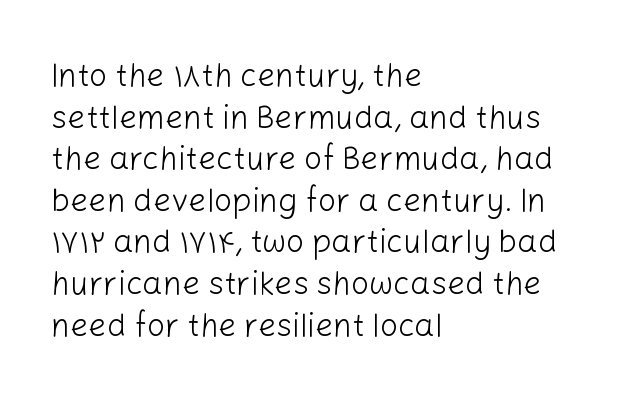
Q: Is the text bold? A: No.
Q: Is the text italic (slanted)? A: No, it is upright.
Q: Is the typeface a serif or a sans-serif typeface? A: Sans-serif.
Q: Is the text underlined? A: No.
Q: How is the paragraph aligned? A: Left-aligned.
Q: Is the spacing between letters normal or unusually wide? A: Normal.
Q: Is the spacing between lines tight, normal or loose? A: Normal.
Q: Width (condensed, normal, or wide)? A: Normal.
Q: Stroke contrast? A: Low.
Q: x-height? A: Medium.
Q: Monospaced? A: No.
